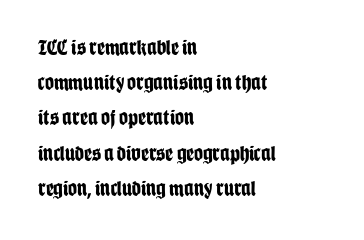
Every row of glyphs begins at an identical x-position on the left. Each word holds together tightly as a unit, with standard inter-letter gaps. What's the leading like? Ordinary, nothing unusual. Nope, not italic — everything's standing straight. The space directly below the letters is spotless.
